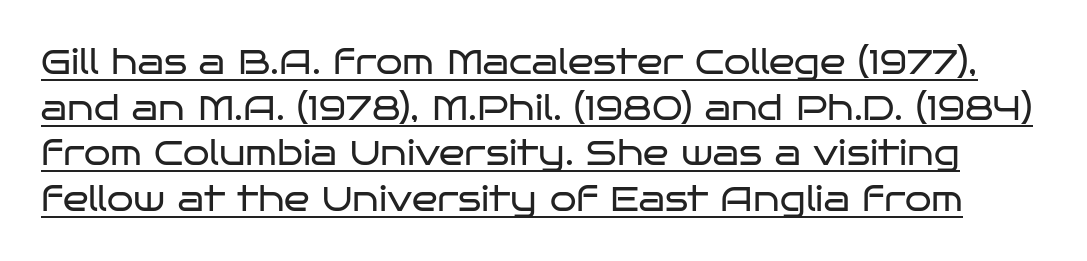
The image shows 34 px regular-weight, wide sans-serif type, upright; set normal line spacing (1.34x), normal letter spacing, underlined; low stroke contrast and a large x-height.
